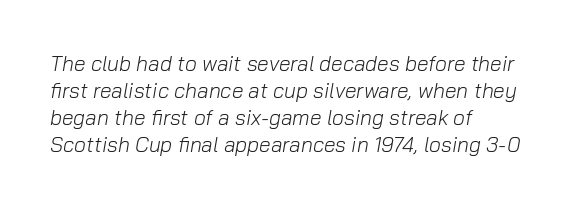
The image shows 21 px text type, italic (leaning right); set left-aligned, normal line spacing (1.29x), normal letter spacing, not underlined.
